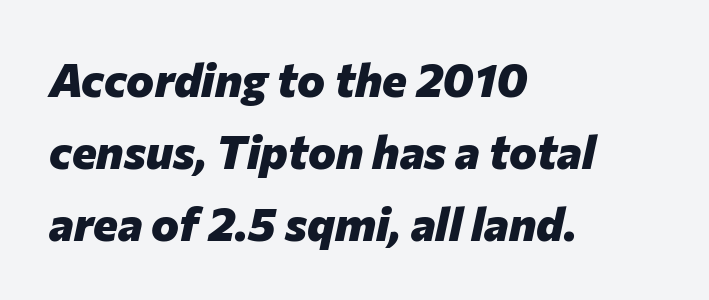
The image shows 47 px heavy type, italic (leaning right); set left-aligned, normal line spacing (1.53x), normal letter spacing, not underlined; low stroke contrast and a medium x-height.
